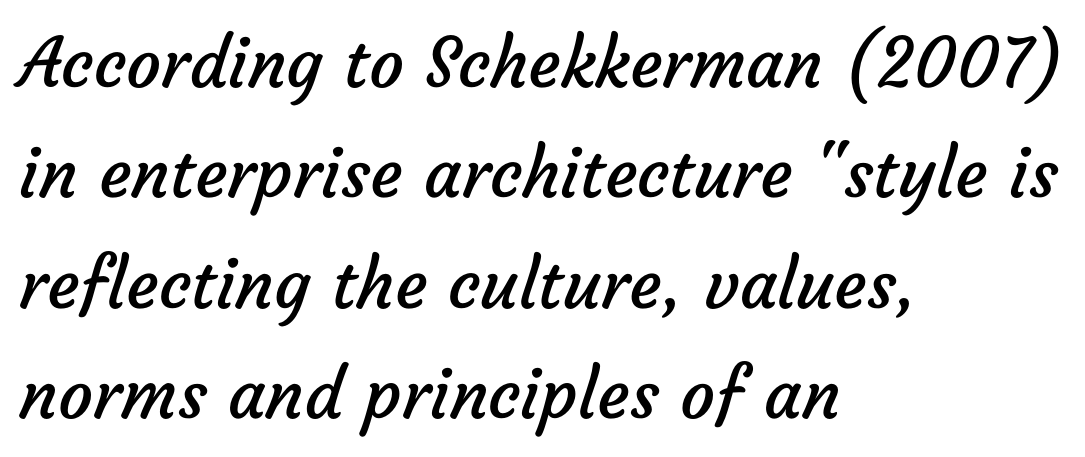
What's the leading like? Ordinary, nothing unusual. Here the glyphs are tracked normally, forming tight word shapes. Varying glyph widths throughout — classic text-font behaviour. The foot of each line stays bare and open. No feet cap the strokes, marking this as sans-serif type.
